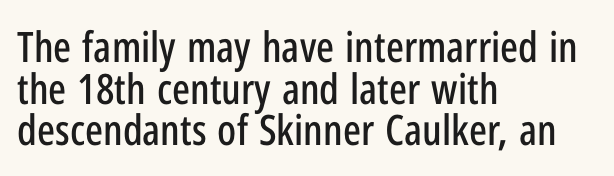
The image shows 42 px condensed sans-serif type, upright; set left-aligned, tight line spacing (0.99x), normal letter spacing, not underlined; low stroke contrast and a medium x-height.
